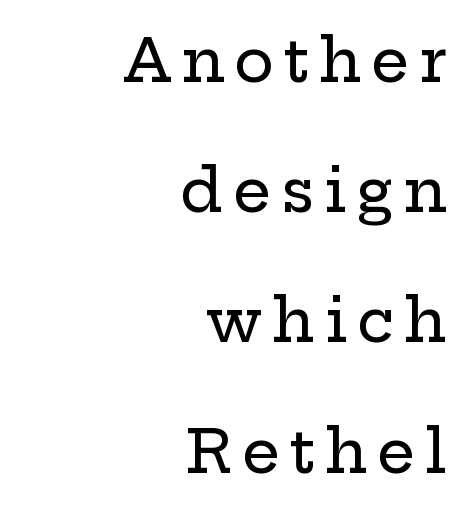
{"serif": "yes", "italic": "no", "width": "wide", "stroke_contrast": "low", "x_height": "medium", "monospaced": "no", "underline": "no", "align": "right", "line_spacing": "loose", "line_spacing_ratio": 2.17, "glyph_px": 60}
